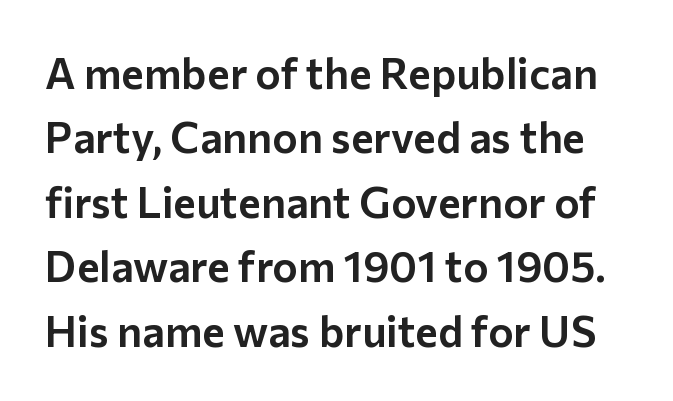
Q: Is the text italic (slanted)? A: No, it is upright.
Q: Is the typeface a serif or a sans-serif typeface? A: Sans-serif.
Q: Is the text underlined? A: No.
Q: Is the spacing between letters normal or unusually wide? A: Normal.
Q: Is the spacing between lines tight, normal or loose? A: Normal.
Q: Width (condensed, normal, or wide)? A: Normal.
Q: Stroke contrast? A: Low.
Q: x-height? A: Medium.
Q: Monospaced? A: No.
